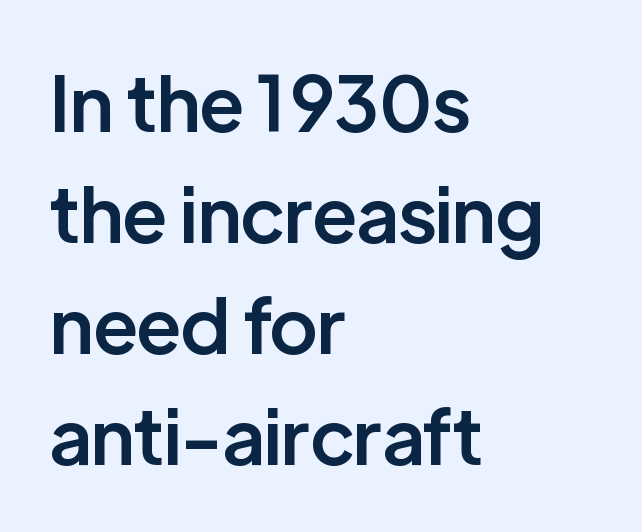
A bare baseline throughout the passage. The lines in this sample share a left origin and differ only in where they stop. Set as a demibold, roughly 600 on the weight scale. No italicization has been applied; the sample stays upright.
